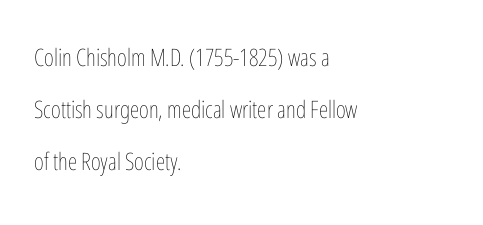
The image shows 24 px text type, upright; set left-aligned, loose line spacing (2.16x), normal letter spacing, not underlined.
